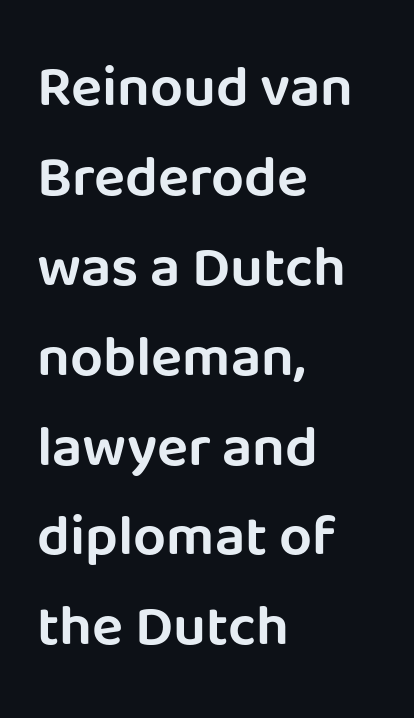
{"serif": "no", "italic": "no", "width": "normal", "stroke_contrast": "low", "x_height": "large", "monospaced": "no", "underline": "no", "align": "left", "line_spacing": "normal", "line_spacing_ratio": 1.55, "letter_spacing": "normal", "letter_spacing_em": 0.0, "glyph_px": 58}
